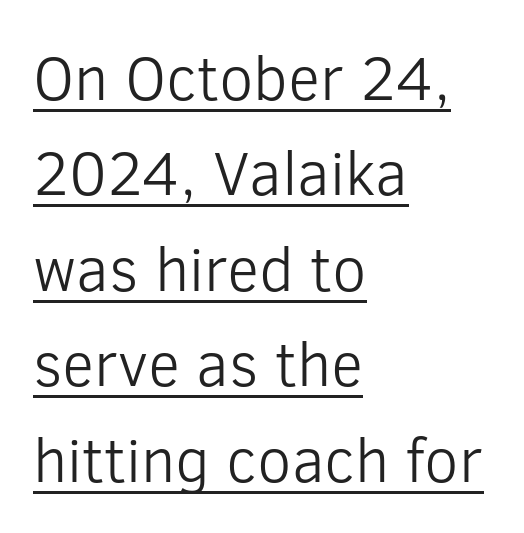
The image shows 62 px light sans-serif type, upright; set left-aligned, normal line spacing (1.54x), normal letter spacing, underlined; low stroke contrast and a medium x-height.
